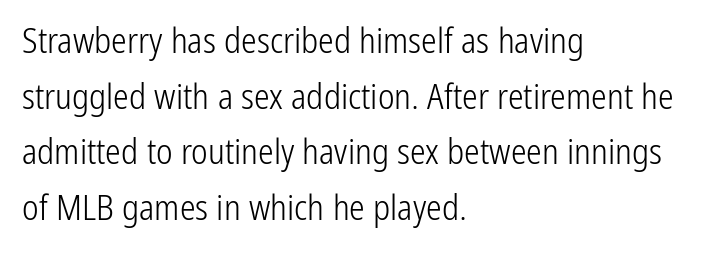
{"serif": "no", "italic": "no", "bold": "no", "weight": "light", "width": "condensed", "stroke_contrast": "low", "x_height": "medium", "monospaced": "no", "underline": "no", "align": "left", "line_spacing": "normal", "line_spacing_ratio": 1.59, "letter_spacing": "normal", "letter_spacing_em": 0.0, "glyph_px": 35}
